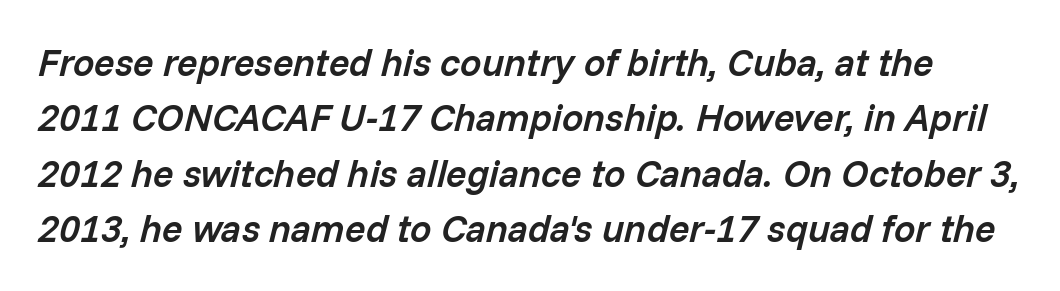
Q: Is the text bold? A: Semi-bold.
Q: Is the text italic (slanted)? A: Yes, it leans right by about 14 degrees.
Q: Is the text underlined? A: No.
Q: Is the spacing between letters normal or unusually wide? A: Normal.
Q: Is the spacing between lines tight, normal or loose? A: Normal.
Q: Width (condensed, normal, or wide)? A: Normal.
Q: Stroke contrast? A: Low.
Q: x-height? A: Medium.
Q: Monospaced? A: No.
